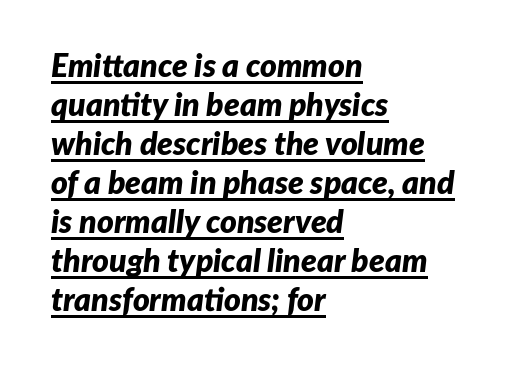
The image shows 32 px bold type, italic (leaning right); set left-aligned, line spacing 1.22x, normal letter spacing, underlined; low stroke contrast and a medium x-height.
